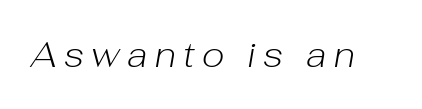
{"italic": "yes", "lean": "right", "slant_degrees": 10, "bold": "no", "weight": "light", "width": "normal", "stroke_contrast": "low", "x_height": "medium", "monospaced": "no", "underline": "no", "letter_spacing": "wide", "letter_spacing_em": 0.21, "glyph_px": 35}
